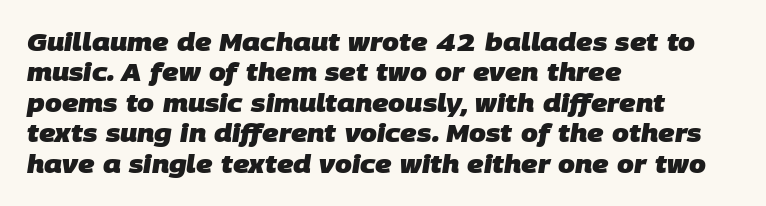
The image shows 24 px bold type; set left-aligned, normal line spacing (1.27x), normal letter spacing, not underlined.
